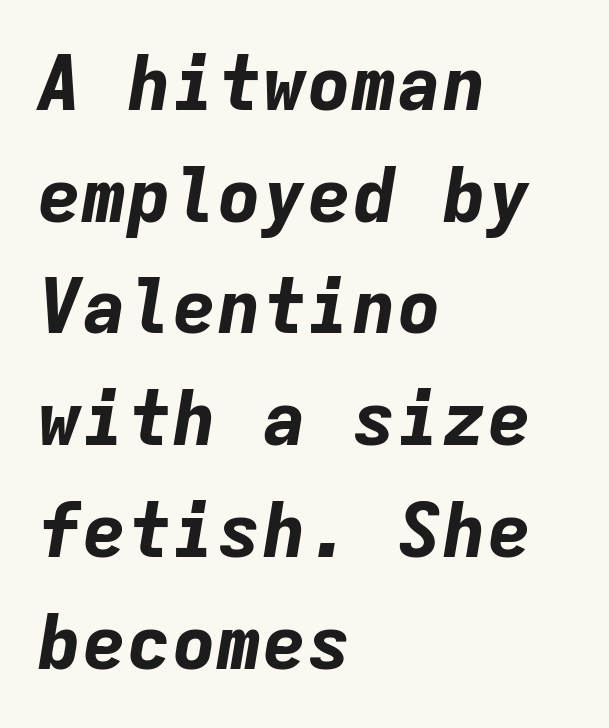
The rendering uses a moderate line-height, typical for paragraphs. The letterforms sit shoulder to shoulder at normal distance. The foot of each line stays bare and open. One-word summary of the alignment: left. Note the uniform advance width — an 'i' takes as much space as an 'm'. Does the weight exceed regular? Yes, all the way to bold.
